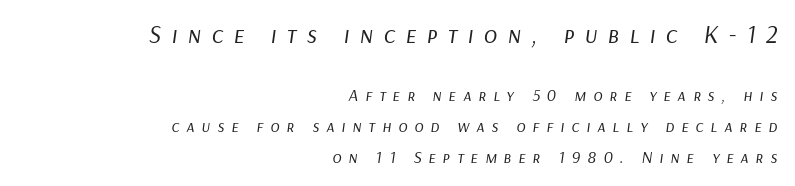
Q: Is the text bold? A: No.
Q: Is the text italic (slanted)? A: Yes, it leans right by about 9 degrees.
Q: Is the text underlined? A: No.
Q: How is the paragraph aligned? A: Right-aligned.
Q: Is the spacing between letters normal or unusually wide? A: Unusually wide.
Q: Which block of text is set in a larger size, the first (top) or the second (bottom)? A: The first (top) one.
